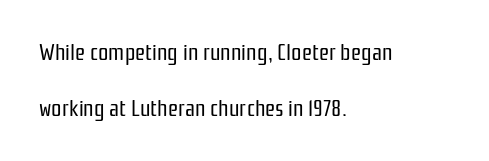
Q: Is the text bold? A: No.
Q: Is the text italic (slanted)? A: No, it is upright.
Q: Is the text underlined? A: No.
Q: How is the paragraph aligned? A: Left-aligned.
Q: Is the spacing between letters normal or unusually wide? A: Normal.
Q: Is the spacing between lines tight, normal or loose? A: Loose.
